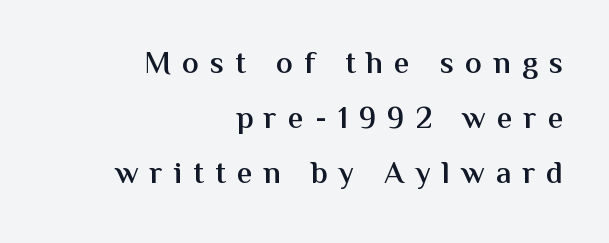
Q: Is the text bold? A: Semi-bold.
Q: Is the text italic (slanted)? A: No, it is upright.
Q: Is the typeface a serif or a sans-serif typeface? A: Sans-serif.
Q: Is the text underlined? A: No.
Q: How is the paragraph aligned? A: Right-aligned.
Q: Is the spacing between letters normal or unusually wide? A: Unusually wide.
Q: Width (condensed, normal, or wide)? A: Normal.
Q: Stroke contrast? A: Medium.
Q: x-height? A: Medium.
Q: Monospaced? A: No.
